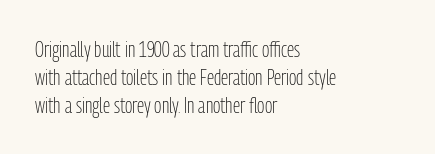
Normally led — the rows are evenly, conventionally spaced. Underlining? Definitely not there. The axis of the letterforms is exactly vertical. The passage is arranged the way most books set body copy — flush left. Default kerning and tracking; the words read as compact shapes.
